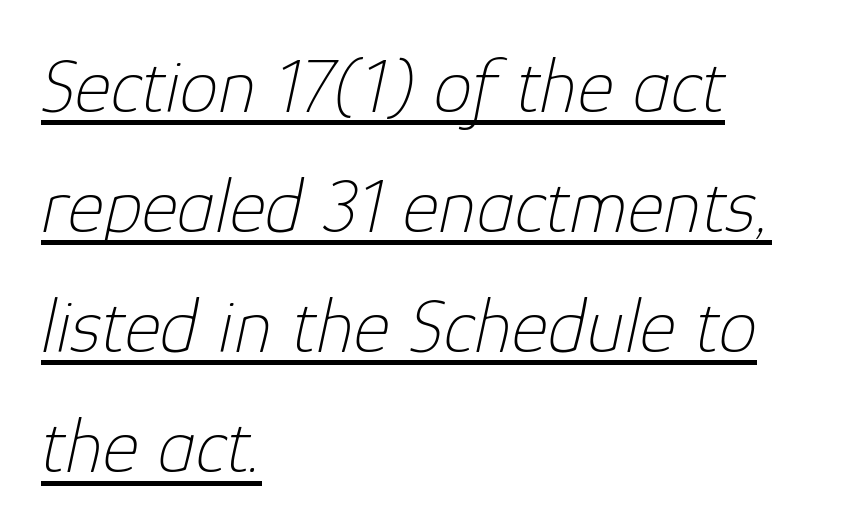
The passage shown is not bold in any degree. Words appear dense and cohesive because spacing is normal. In CSS terms this would be text-align: left. Slant detected: the letters are inclined. You could not count columns in this text — the font is proportionally spaced. Vertical spacing — default.
